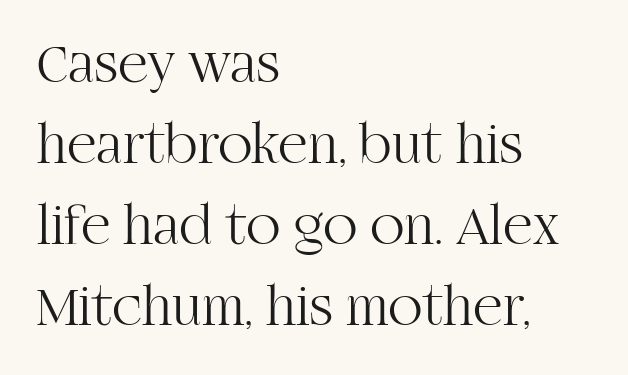
The image shows 57 px light serif type, upright; set left-aligned, normal line spacing (1.42x), normal letter spacing, not underlined; high stroke contrast and a large x-height.
